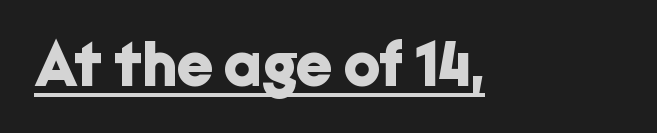
Look at the tracking — it's just the regular setting, nothing added. Underlining? Definitely there. Observe the absence of serifs on each vertical stroke in this sample. Vertical strokes here are truly vertical.
